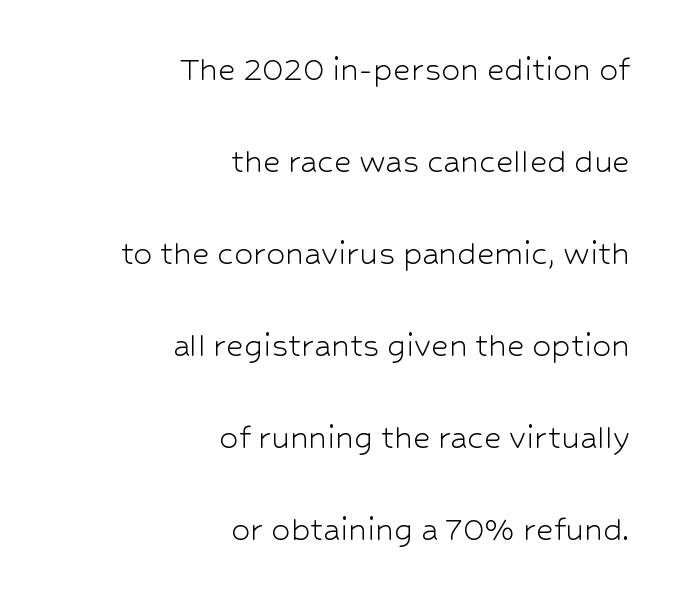
This sample uses an upright cut, with every glyph sitting square on the baseline. This sample has the flowing, uneven cadence of proportional lettering. Stem width sits at or under what a default text font uses. Is the letter spacing exaggerated? No — it looks like the ordinary default.
